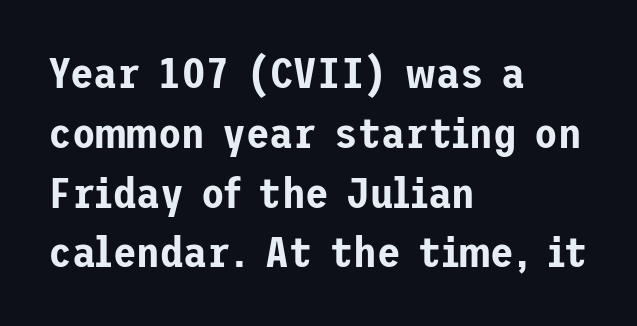
The image shows 43 px sans-serif type, upright; set left-aligned, normal line spacing (1.39x), normal letter spacing, not underlined; low stroke contrast and a medium x-height.
